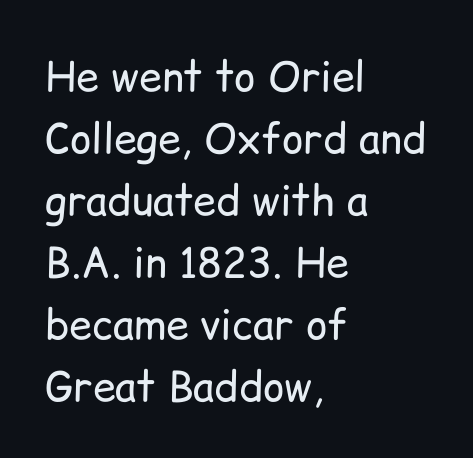
{"serif": "no", "italic": "no", "bold": "no", "weight": "regular", "width": "normal", "stroke_contrast": "low", "x_height": "medium", "monospaced": "no", "underline": "no", "align": "left", "line_spacing": "normal", "line_spacing_ratio": 1.51, "letter_spacing": "normal", "letter_spacing_em": 0.0, "glyph_px": 41}
